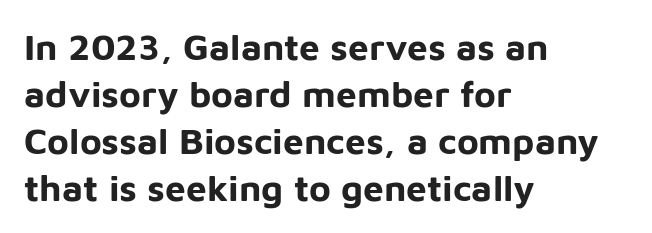
The image shows 37 px bold sans-serif type, upright; set left-aligned, normal line spacing (1.27x), normal letter spacing, not underlined; low stroke contrast and a medium x-height.
